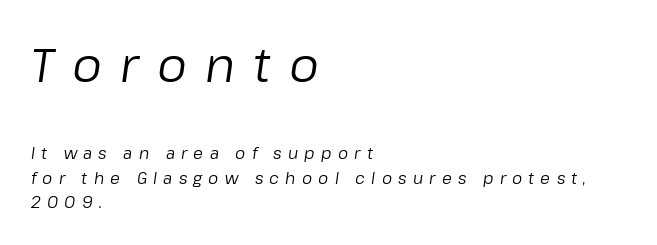
The rendering uses natural spacing where letterforms have individual widths. Looking at the ascenders, they clearly lean. If you squint, the top block still reads clearly — it's the larger of the two. This rendering uses left alignment, leaving the right contour irregular. Underline: absent. Whoever set this chose a conventional vertical rhythm.
